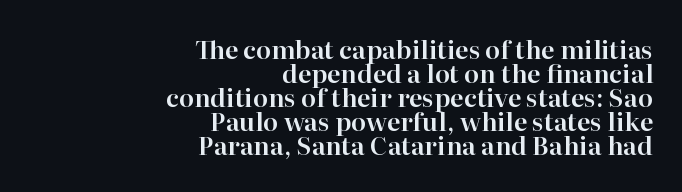
Notice how the passage keeps a crisp vertical edge on the right only. Interline gaps are noticeably narrow in this sample. The zone under the glyphs is completely vacant. These lines were composed using upright roman letters. The letterforms sit shoulder to shoulder at normal distance.
